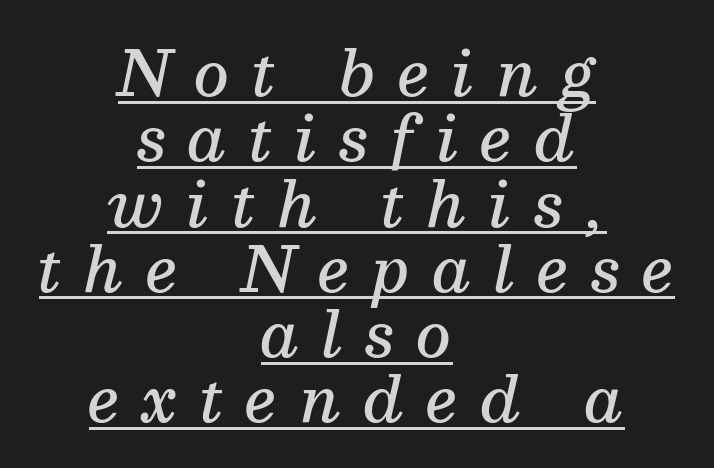
Q: Is the text bold? A: Semi-bold.
Q: Is the text italic (slanted)? A: Yes, it leans right by about 13 degrees.
Q: Is the typeface a serif or a sans-serif typeface? A: Serif.
Q: Is the text underlined? A: Yes.
Q: How is the paragraph aligned? A: Centered.
Q: Is the spacing between letters normal or unusually wide? A: Unusually wide.
Q: Is the spacing between lines tight, normal or loose? A: Tight.
Q: Width (condensed, normal, or wide)? A: Normal.
Q: Stroke contrast? A: Medium.
Q: x-height? A: Medium.
Q: Monospaced? A: No.
